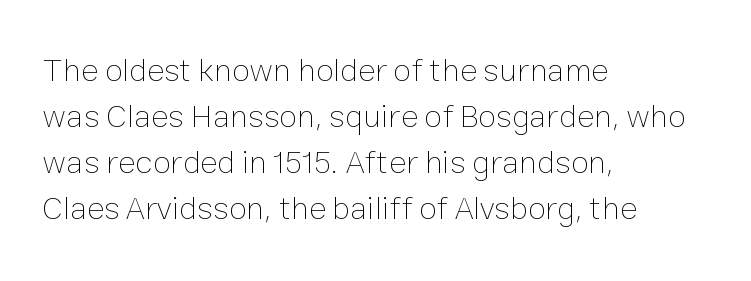
The image shows 33 px thin type, upright; set left-aligned, normal line spacing (1.39x), normal letter spacing, not underlined; low stroke contrast and a medium x-height.
